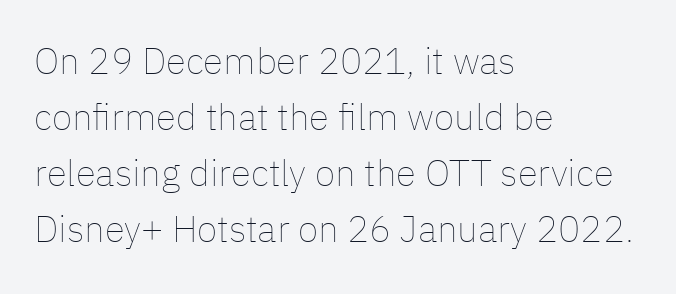
The image shows 37 px thin type, upright; set left-aligned, normal line spacing (1.51x), normal letter spacing, not underlined; low stroke contrast and a medium x-height.
